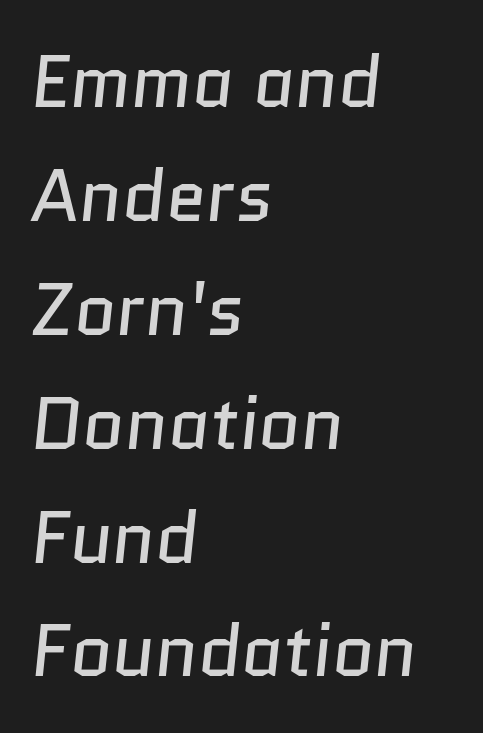
The image shows 73 px regular-weight sans-serif type; set left-aligned, normal line spacing (1.56x), normal letter spacing, not underlined; low stroke contrast and a medium x-height.
